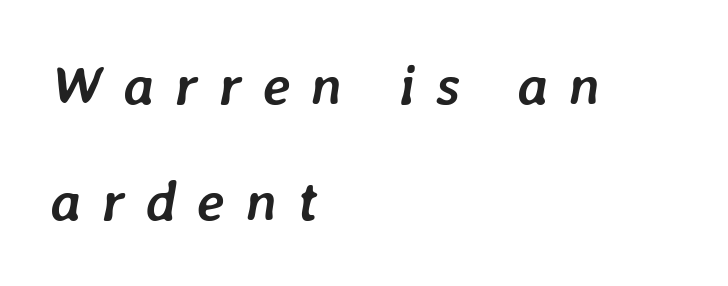
The image shows 57 px semibold type, italic (leaning right); set left-aligned, loose line spacing (2.04x), unusually wide letter spacing (+0.36 em), not underlined; low stroke contrast and a medium x-height.
